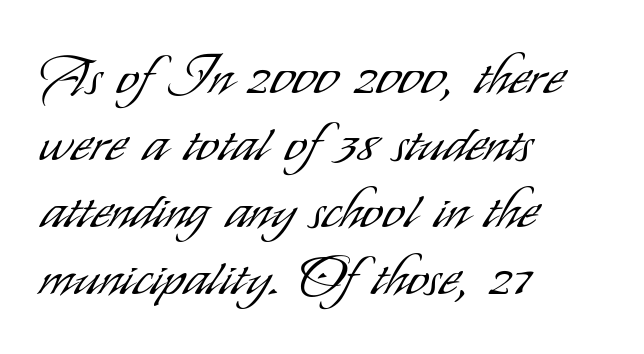
A student would call this left alignment; a typographer would say flush left, rag right. Any mark beneath the type? The region is blank. Does extra space separate the letters? No, they use regular spacing. The type family on display is of the sans-serif kind. The strokes carry an ordinary text weight at most.
